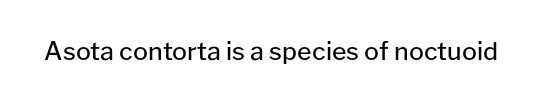
The image shows 25 px text type, upright; set normal letter spacing, not underlined.
